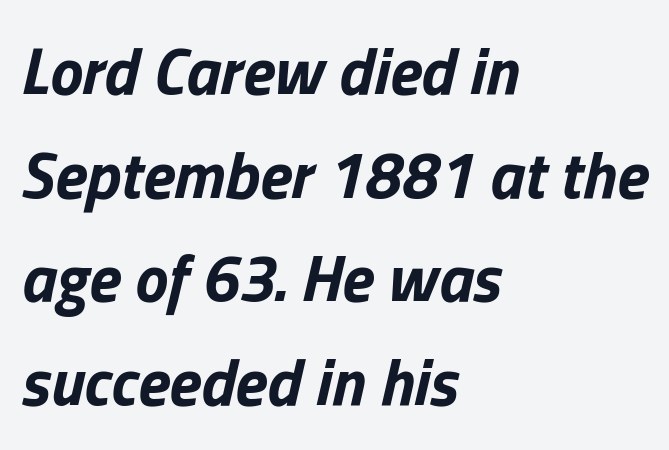
Q: Is the text bold? A: Yes.
Q: Is the text italic (slanted)? A: Yes, it leans right by about 13 degrees.
Q: Is the text underlined? A: No.
Q: How is the paragraph aligned? A: Left-aligned.
Q: Is the spacing between letters normal or unusually wide? A: Normal.
Q: Is the spacing between lines tight, normal or loose? A: Normal.
Q: Width (condensed, normal, or wide)? A: Normal.
Q: Stroke contrast? A: Low.
Q: x-height? A: Medium.
Q: Monospaced? A: No.
